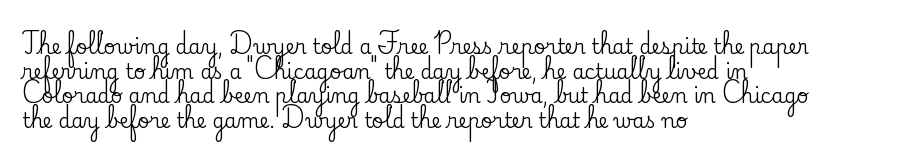
The image shows 20 px text type, upright; set left-aligned, line spacing 1.23x, normal letter spacing, not underlined.
